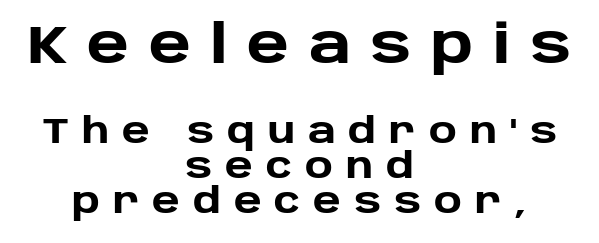
Plain, unruled lines of type. Unlike italic type, these characters show no tilt at all. Note the varied advance widths — an 'i' is clearly narrower than an 'm'. Layout note: lines centered. The letters carry no serifs — their stems end cleanly without finishing strokes.
